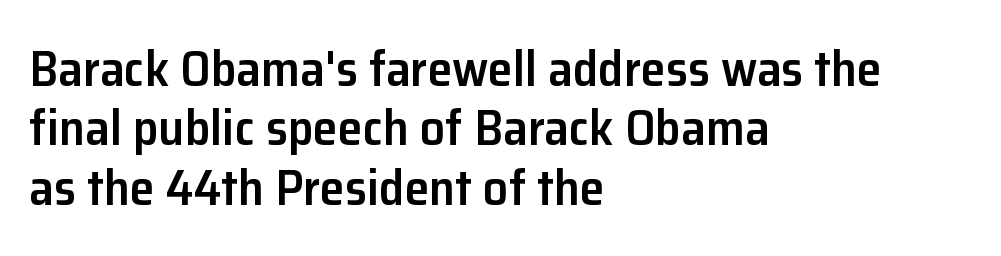
The image shows 50 px semibold sans-serif type, upright; set left-aligned, line spacing 1.19x, normal letter spacing, not underlined; low stroke contrast and a medium x-height.
